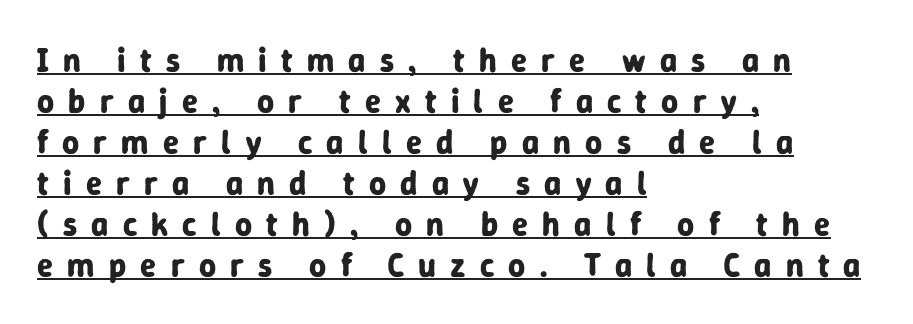
What weight is shown? A full bold with thick strokes. The rendered words wear a rule along their underside. Loose tracking; the words dissolve into strings of separated letters. A typesetter would mark this as roman, not italic.
